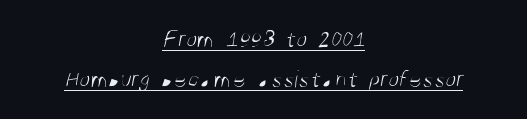
The image shows 25 px text type; set centered, normal line spacing (1.6x), normal letter spacing, underlined.
